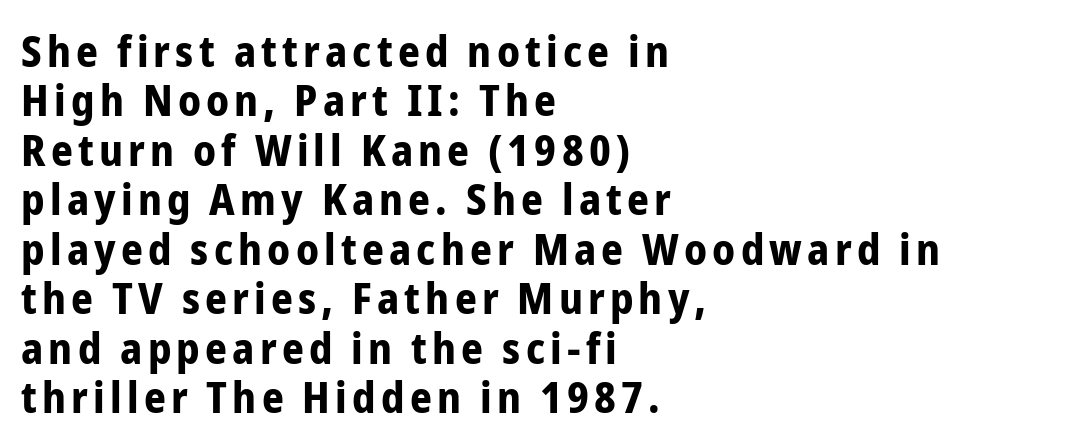
{"serif": "no", "italic": "no", "bold": "yes", "weight": "bold", "width": "condensed", "stroke_contrast": "low", "x_height": "medium", "monospaced": "no", "underline": "no", "align": "left", "line_spacing": "tight", "line_spacing_ratio": 1.15, "glyph_px": 43}
